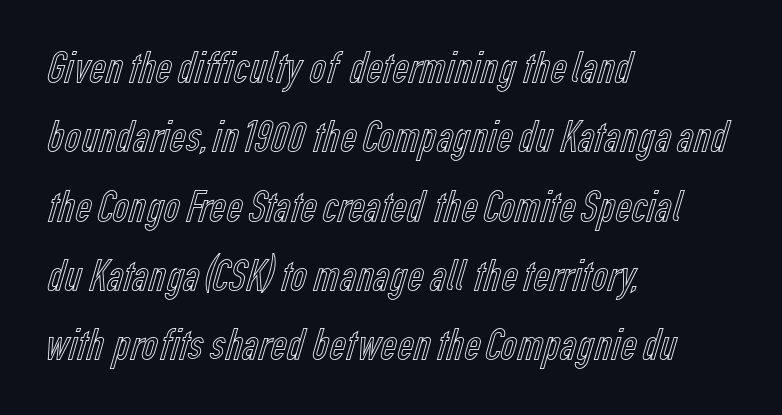
{"width": "condensed", "x_height": "medium", "monospaced": "no", "underline": "no", "align": "left", "line_spacing": "normal", "line_spacing_ratio": 1.54, "letter_spacing": "normal", "letter_spacing_em": 0.0, "glyph_px": 45}
